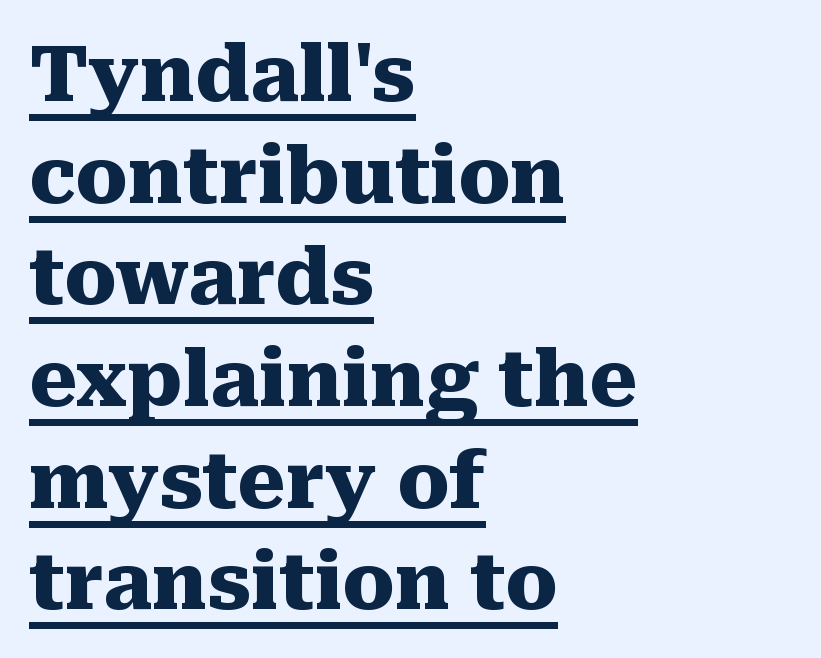
{"serif": "yes", "italic": "no", "bold": "yes", "weight": "heavy", "width": "normal", "stroke_contrast": "medium", "x_height": "medium", "monospaced": "no", "underline": "yes", "align": "left", "line_spacing": "normal", "line_spacing_ratio": 1.32, "letter_spacing": "normal", "letter_spacing_em": 0.0, "glyph_px": 77}
